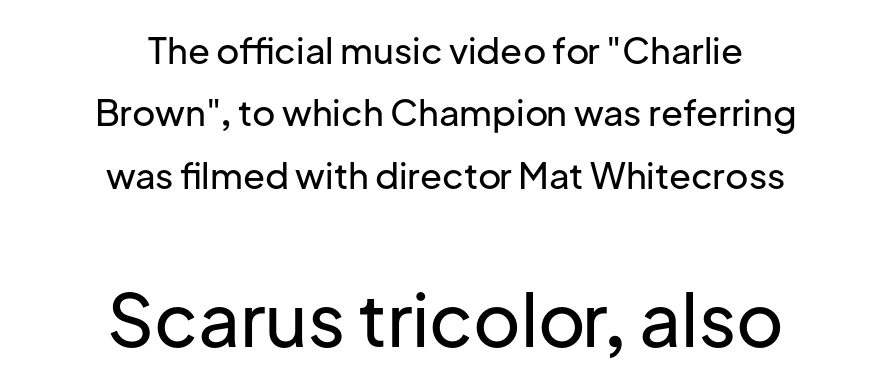
{"serif": "no", "italic": "no", "width": "normal", "stroke_contrast": "low", "x_height": "medium", "monospaced": "no", "underline": "no", "align": "center", "line_spacing_ratio": 1.73, "letter_spacing": "normal", "letter_spacing_em": 0.0, "larger_block": "second", "size_ratio": 2.03, "glyph_px": 73}
